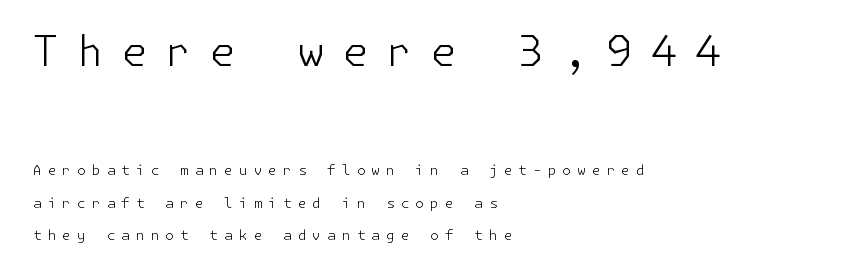
Q: Is the text bold? A: No.
Q: Is the text italic (slanted)? A: No, it is upright.
Q: Is the typeface a serif or a sans-serif typeface? A: Sans-serif.
Q: Is the text underlined? A: No.
Q: How is the paragraph aligned? A: Left-aligned.
Q: Is the spacing between letters normal or unusually wide? A: Unusually wide.
Q: Is the spacing between lines tight, normal or loose? A: Loose.
Q: Which block of text is set in a larger size, the first (top) or the second (bottom)? A: The first (top) one.
Q: Width (condensed, normal, or wide)? A: Normal.
Q: Stroke contrast? A: Low.
Q: x-height? A: Medium.
